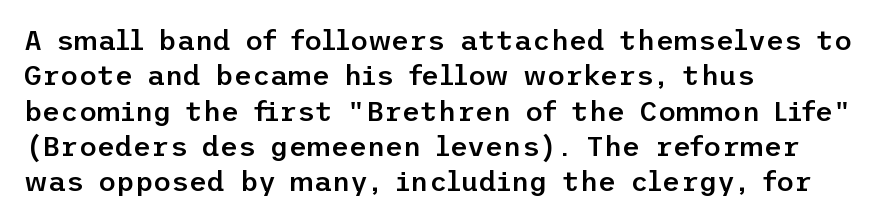
Q: Is the text bold? A: Semi-bold.
Q: Is the text italic (slanted)? A: No, it is upright.
Q: Is the typeface a serif or a sans-serif typeface? A: Sans-serif.
Q: Is the text underlined? A: No.
Q: How is the paragraph aligned? A: Left-aligned.
Q: Is the spacing between letters normal or unusually wide? A: Normal.
Q: Is the spacing between lines tight, normal or loose? A: Normal.
Q: Width (condensed, normal, or wide)? A: Normal.
Q: Stroke contrast? A: Low.
Q: x-height? A: Medium.
